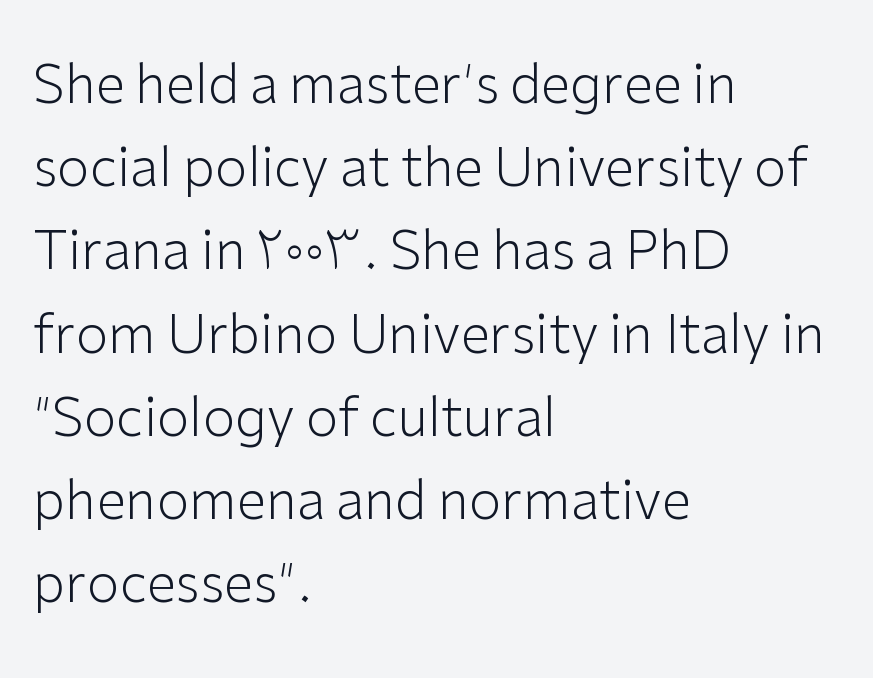
The image shows 53 px light sans-serif type, upright; set left-aligned, normal line spacing (1.57x), normal letter spacing, not underlined; low stroke contrast and a medium x-height.
